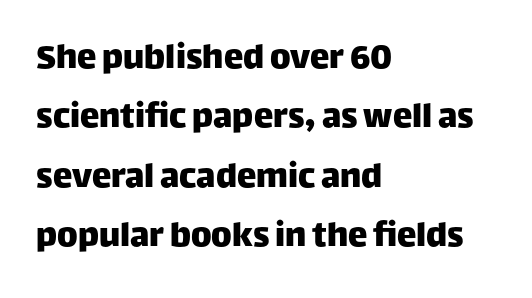
This sample keeps an unexceptional amount of space between lines. Tall strokes in this sample are plumb rather than angled. Casual observation: everything's shoved over to the left. Character widths vary here, with narrow letters taking less room than wide ones. Letter spacing: default. What kind of face is this? One without serifs — a sans.
